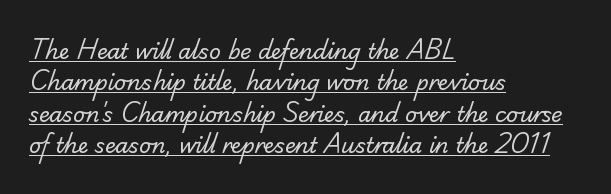
The image shows 21 px text type; set left-aligned, normal line spacing (1.5x), normal letter spacing, underlined.
